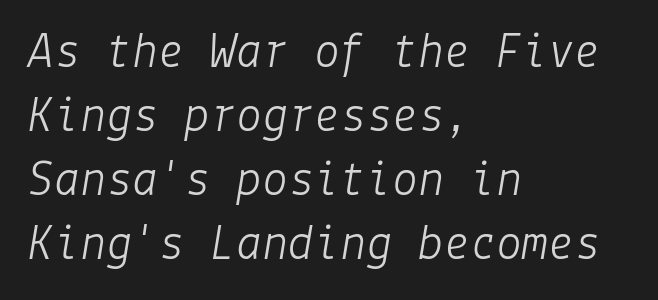
{"italic": "yes", "lean": "right", "slant_degrees": 9, "bold": "no", "weight": "light", "width": "normal", "stroke_contrast": "low", "x_height": "medium", "underline": "no", "align": "left", "line_spacing_ratio": 1.23, "letter_spacing": "normal", "letter_spacing_em": 0.0, "glyph_px": 52}
